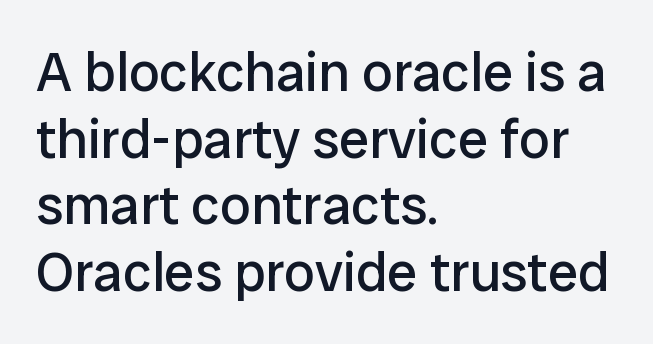
Q: Is the text bold? A: No.
Q: Is the text italic (slanted)? A: No, it is upright.
Q: Is the typeface a serif or a sans-serif typeface? A: Sans-serif.
Q: Is the text underlined? A: No.
Q: How is the paragraph aligned? A: Left-aligned.
Q: Is the spacing between letters normal or unusually wide? A: Normal.
Q: Width (condensed, normal, or wide)? A: Normal.
Q: Stroke contrast? A: Low.
Q: x-height? A: Medium.
Q: Monospaced? A: No.
